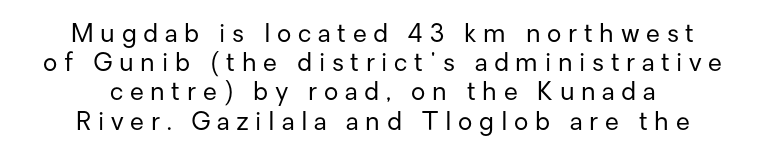
Q: Is the text bold? A: No.
Q: Is the text italic (slanted)? A: No, it is upright.
Q: Is the text underlined? A: No.
Q: Is the spacing between letters normal or unusually wide? A: Unusually wide.
